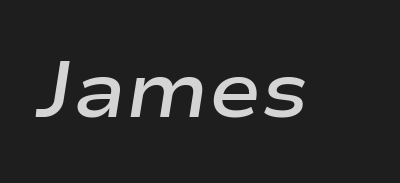
Q: Is the text bold? A: Semi-bold.
Q: Is the text italic (slanted)? A: Yes, it leans right by about 9 degrees.
Q: Is the text underlined? A: No.
Q: Is the spacing between letters normal or unusually wide? A: Normal.
Q: Width (condensed, normal, or wide)? A: Wide.
Q: Stroke contrast? A: Low.
Q: x-height? A: Medium.
Q: Monospaced? A: No.
